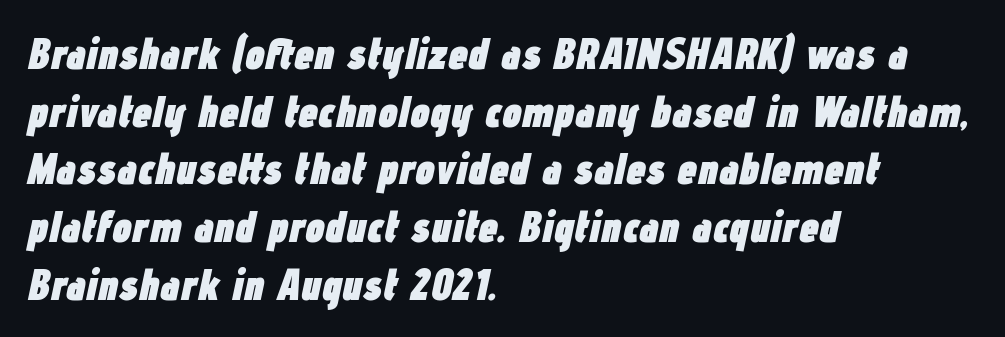
The image shows 44 px heavy, condensed type, italic (leaning right); set left-aligned, normal line spacing (1.31x), normal letter spacing, not underlined; low stroke contrast and a medium x-height.
